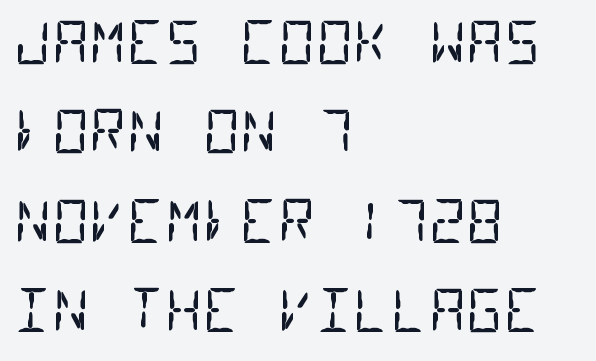
The passage shown is typed in a monospace face where columns stay perfectly aligned. The paragraph shown leans on its left margin. Grotesque or geometric, the face here clearly has no serifs. The specimen omits any rule beneath the text block's lines.
